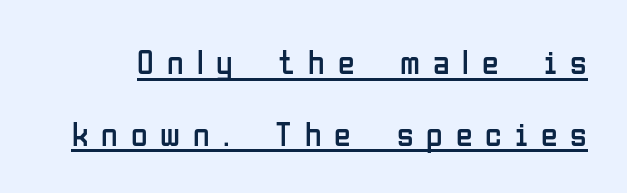
{"serif": "no", "italic": "no", "bold": "no", "weight": "regular", "width": "condensed", "stroke_contrast": "low", "x_height": "medium", "monospaced": "no", "underline": "yes", "line_spacing": "loose", "line_spacing_ratio": 2.11, "letter_spacing": "wide", "letter_spacing_em": 0.38, "glyph_px": 34}
